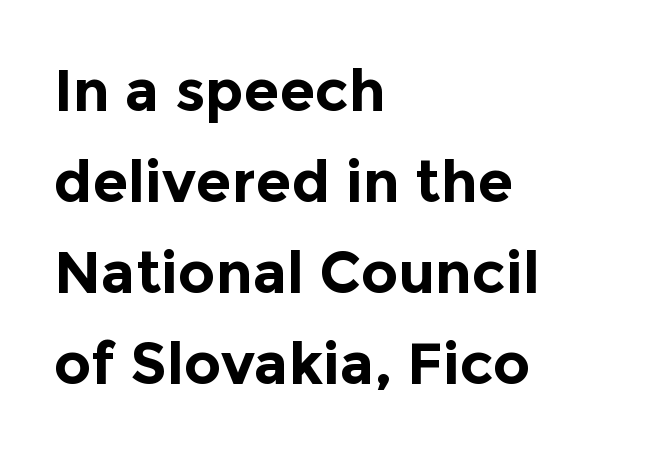
Q: Is the text bold? A: Yes.
Q: Is the text italic (slanted)? A: No, it is upright.
Q: Is the typeface a serif or a sans-serif typeface? A: Sans-serif.
Q: Is the text underlined? A: No.
Q: How is the paragraph aligned? A: Left-aligned.
Q: Is the spacing between letters normal or unusually wide? A: Normal.
Q: Is the spacing between lines tight, normal or loose? A: Normal.
Q: Width (condensed, normal, or wide)? A: Normal.
Q: x-height? A: Medium.
Q: Monospaced? A: No.
